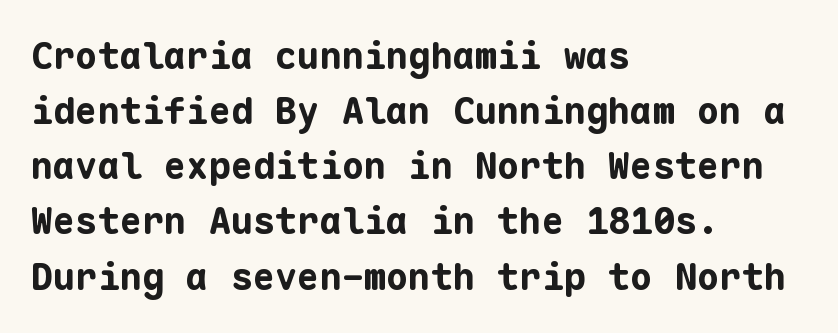
{"serif": "no", "italic": "no", "bold": "yes", "weight": "bold", "width": "normal", "stroke_contrast": "low", "x_height": "medium", "monospaced": "yes", "underline": "no", "align": "left", "line_spacing": "normal", "line_spacing_ratio": 1.49, "letter_spacing": "normal", "letter_spacing_em": 0.0, "glyph_px": 37}
